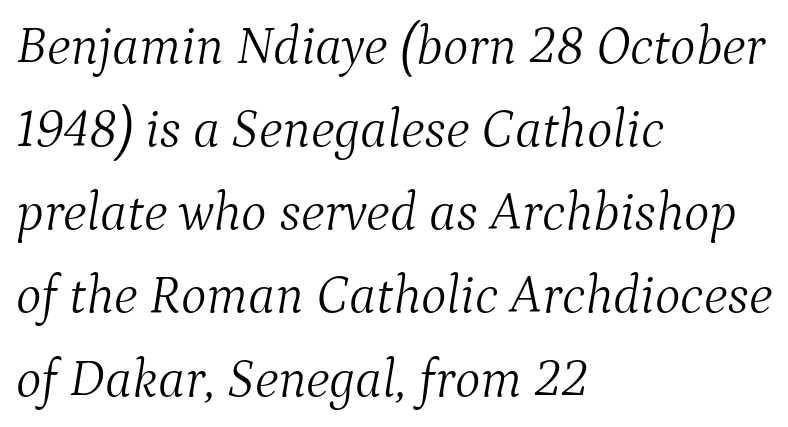
Normally led — the rows are evenly, conventionally spaced. The passage shown is typeset with a serif family. The specimen reads as italic at a glance. A bare baseline throughout the passage. Every row of glyphs begins at an identical x-position on the left. Letters have the restrained weight of plain body copy at most.
